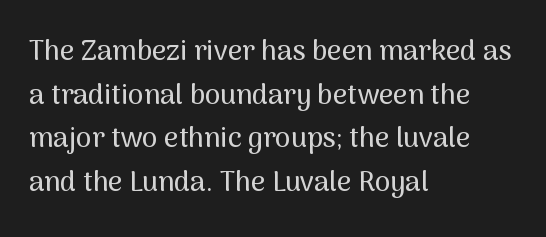
Q: Is the text italic (slanted)? A: No, it is upright.
Q: Is the typeface a serif or a sans-serif typeface? A: Sans-serif.
Q: Is the text underlined? A: No.
Q: How is the paragraph aligned? A: Left-aligned.
Q: Is the spacing between letters normal or unusually wide? A: Normal.
Q: Is the spacing between lines tight, normal or loose? A: Normal.
Q: Width (condensed, normal, or wide)? A: Normal.
Q: Stroke contrast? A: Medium.
Q: x-height? A: Medium.
Q: Monospaced? A: No.
